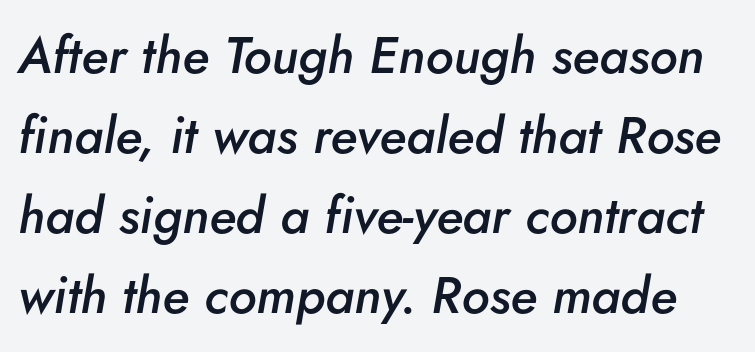
{"italic": "yes", "lean": "right", "slant_degrees": 5, "bold": "semi", "weight": "semibold", "width": "normal", "stroke_contrast": "low", "x_height": "small", "monospaced": "no", "underline": "no", "line_spacing": "normal", "line_spacing_ratio": 1.57, "letter_spacing": "normal", "letter_spacing_em": 0.0, "glyph_px": 51}
